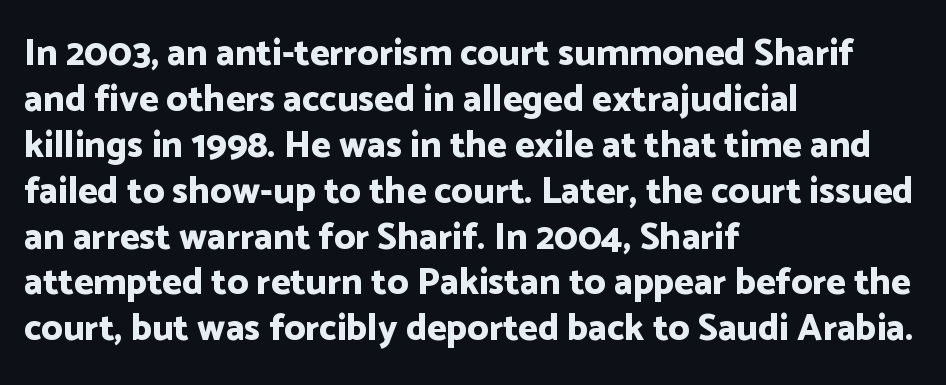
These lines are composed in type without serifs. You could not count columns in this text — the font is proportionally spaced. The paragraph has a hard left edge and a soft right edge. Standard letterfit; no display-style spreading of the glyphs. Emphasis by weight is at full strength: bold.
